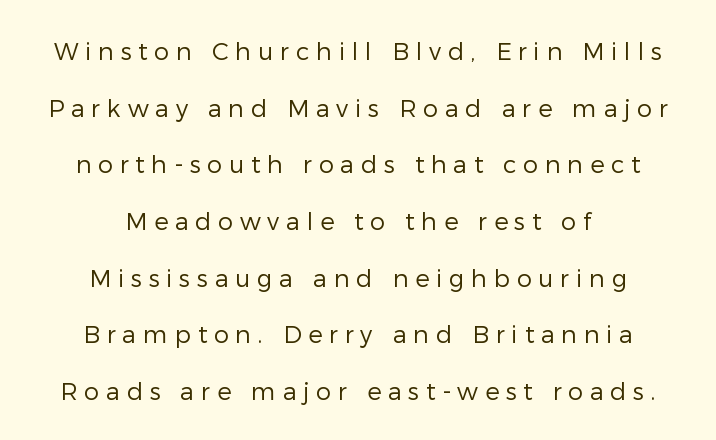
{"italic": "no", "bold": "no", "underline": "no", "align": "center", "line_spacing": "loose", "line_spacing_ratio": 2.36, "letter_spacing": "wide", "letter_spacing_em": 0.28, "glyph_px": 24}
